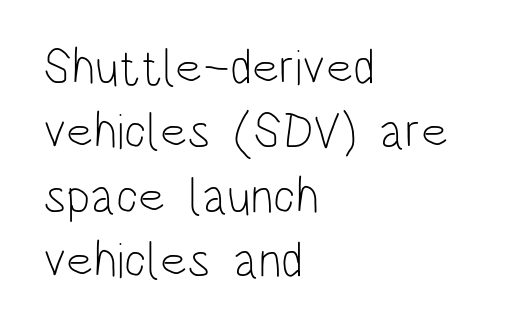
{"serif": "no", "italic": "no", "bold": "no", "weight": "light", "width": "condensed", "stroke_contrast": "low", "x_height": "large", "monospaced": "no", "underline": "no", "align": "left", "line_spacing": "normal", "line_spacing_ratio": 1.29, "letter_spacing": "normal", "letter_spacing_em": 0.0, "glyph_px": 50}
